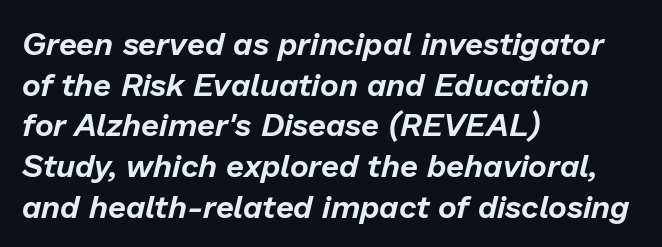
Style check: oblique. Glance below the letters and you will spot only blank space. Think of a printed novel: that variable character pitch is what you see here. You could call the tracking neutral — neither tight nor loose. Quick note: interline space is typical.
